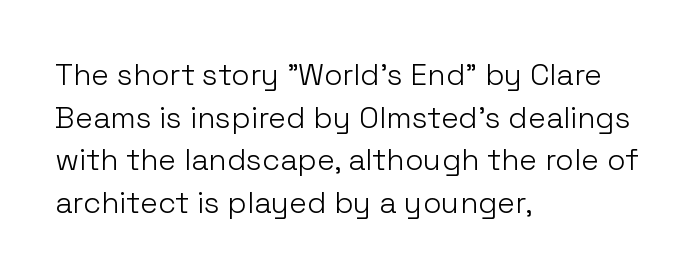
Q: Is the text bold? A: No.
Q: Is the text italic (slanted)? A: No, it is upright.
Q: Is the typeface a serif or a sans-serif typeface? A: Sans-serif.
Q: Is the text underlined? A: No.
Q: How is the paragraph aligned? A: Left-aligned.
Q: Is the spacing between letters normal or unusually wide? A: Normal.
Q: Is the spacing between lines tight, normal or loose? A: Normal.
Q: Width (condensed, normal, or wide)? A: Normal.
Q: Stroke contrast? A: Low.
Q: x-height? A: Medium.
Q: Monospaced? A: No.
